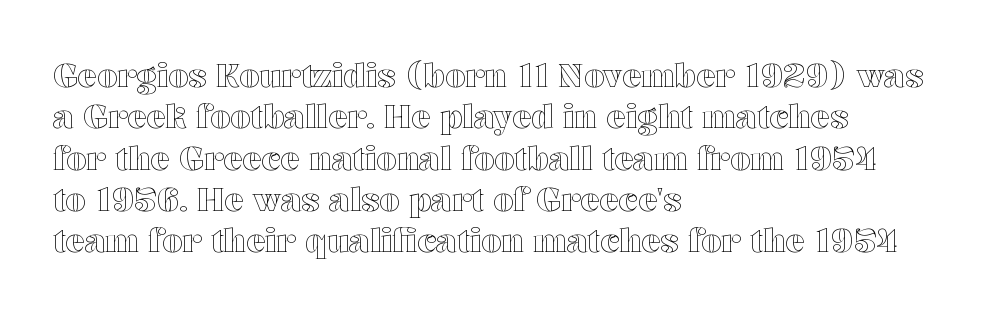
Q: Is the text italic (slanted)? A: No, it is upright.
Q: Is the text underlined? A: No.
Q: How is the paragraph aligned? A: Left-aligned.
Q: Is the spacing between letters normal or unusually wide? A: Normal.
Q: Is the spacing between lines tight, normal or loose? A: Normal.
Q: Width (condensed, normal, or wide)? A: Wide.
Q: x-height? A: Medium.
Q: Monospaced? A: No.
